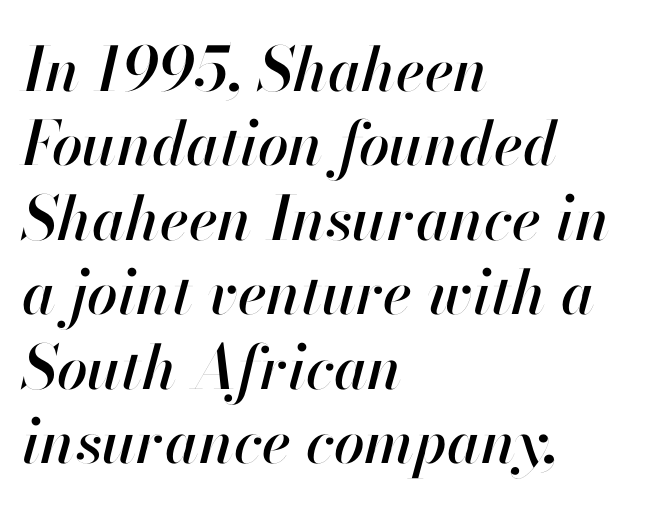
{"italic": "yes", "lean": "right", "slant_degrees": 13, "width": "normal", "stroke_contrast": "high", "x_height": "small", "monospaced": "no", "underline": "no", "align": "left", "line_spacing_ratio": 1.22, "letter_spacing": "normal", "letter_spacing_em": 0.0, "glyph_px": 61}
